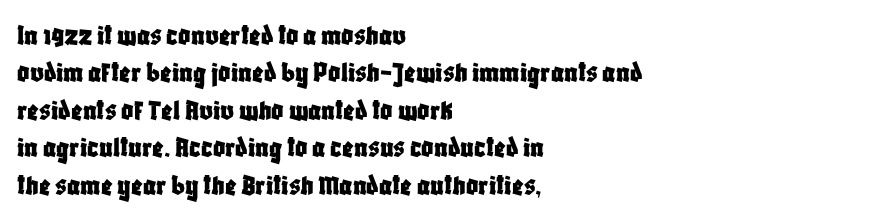
The image shows 30 px condensed sans-serif type, upright; set left-aligned, normal line spacing (1.25x), normal letter spacing, not underlined; low stroke contrast and a large x-height.
